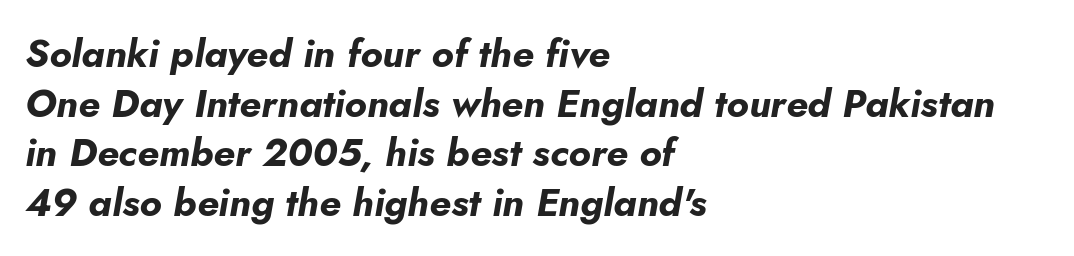
Typeset ragged right — the left edge is the straight one. The lettering tilts uniformly, giving the passage an italic look. Varying glyph widths throughout — classic text-font behaviour. Emphasis by weight is at full strength: bold. Spacing between characters is what you'd get straight out of the box. Each row of text sits above clean, open space.
